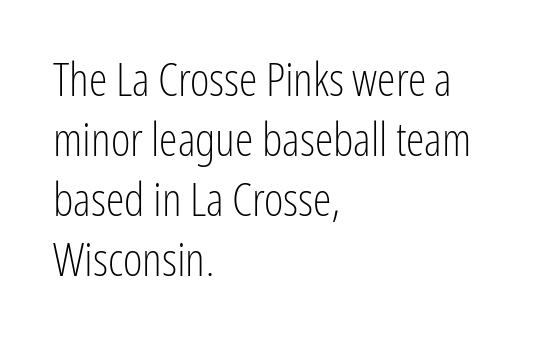
Q: Is the text bold? A: No.
Q: Is the text italic (slanted)? A: No, it is upright.
Q: Is the typeface a serif or a sans-serif typeface? A: Sans-serif.
Q: Is the text underlined? A: No.
Q: How is the paragraph aligned? A: Left-aligned.
Q: Is the spacing between letters normal or unusually wide? A: Normal.
Q: Is the spacing between lines tight, normal or loose? A: Normal.
Q: Width (condensed, normal, or wide)? A: Condensed.
Q: Stroke contrast? A: Low.
Q: x-height? A: Medium.
Q: Monospaced? A: No.
